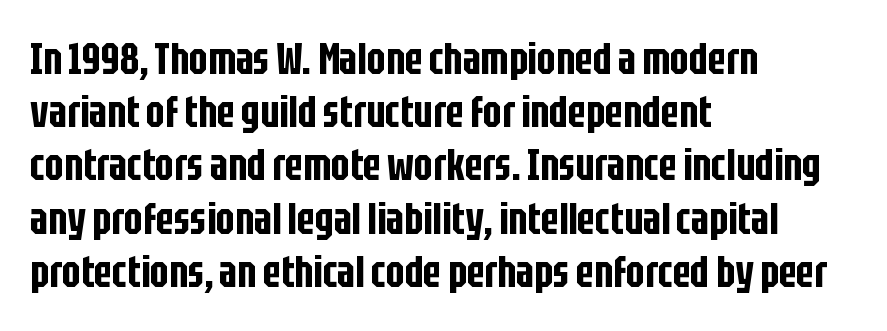
The rendering shows plain stroke endings on the letterforms — a sans-serif design. Each letter keeps its own natural width here, so spacing adapts to shape. This sample uses an upright cut, with every glyph sitting square on the baseline. Only glyphs here, with clear space below each row. The setting favours the left margin, as ordinary paragraphs usually do.
